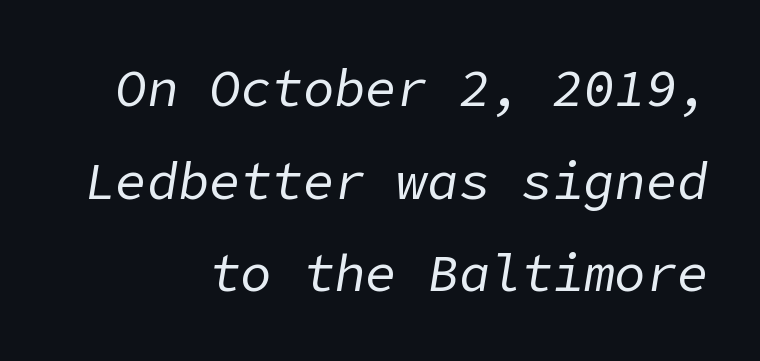
The image shows 52 px regular-weight type, italic (leaning right); set right-aligned, line spacing 1.78x, normal letter spacing, not underlined; low stroke contrast and a medium x-height.
